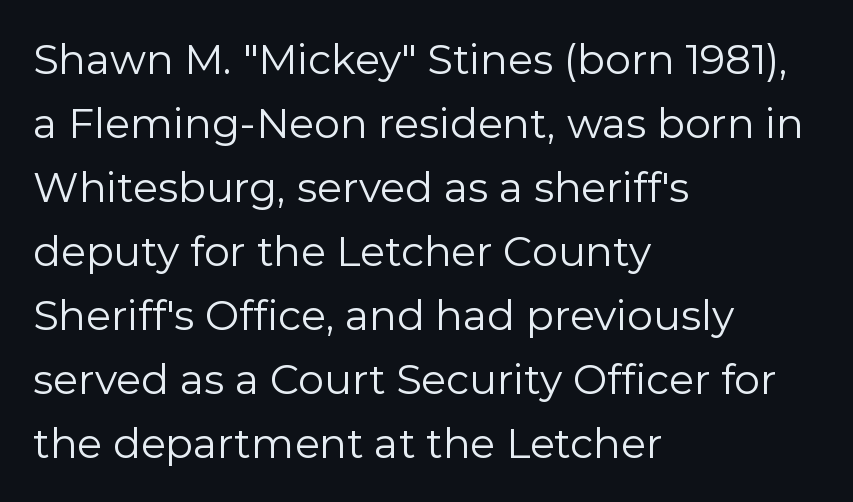
A typesetter would call this leading conventional body-copy spacing. Is the stroke heavy? The answer is a plain regular-or-lighter. Typographically, this falls in the sans-serif category. The passage shown is typed in a proportional face where columns would drift. Alignment: flush left.
